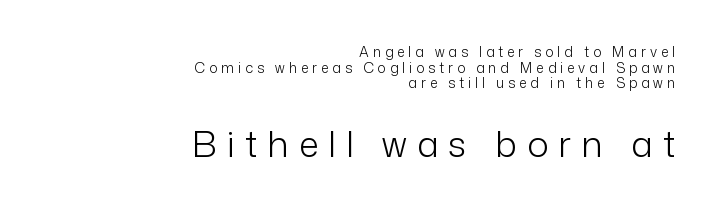
Q: Is the text bold? A: No.
Q: Is the text italic (slanted)? A: No, it is upright.
Q: Is the typeface a serif or a sans-serif typeface? A: Sans-serif.
Q: Is the text underlined? A: No.
Q: How is the paragraph aligned? A: Right-aligned.
Q: Is the spacing between letters normal or unusually wide? A: Unusually wide.
Q: Is the spacing between lines tight, normal or loose? A: Tight.
Q: Which block of text is set in a larger size, the first (top) or the second (bottom)? A: The second (bottom) one.
Q: Width (condensed, normal, or wide)? A: Normal.
Q: Stroke contrast? A: Low.
Q: x-height? A: Medium.
Q: Monospaced? A: No.
